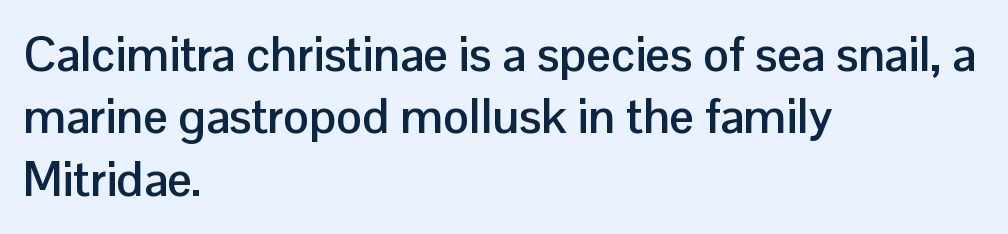
Do the characters align in a grid? No, the font is proportional. What stands out about the letter spacing? Nothing — it is the standard amount. Is there any slant? The stems are plumb. Decoration check: the copy has no underline.
